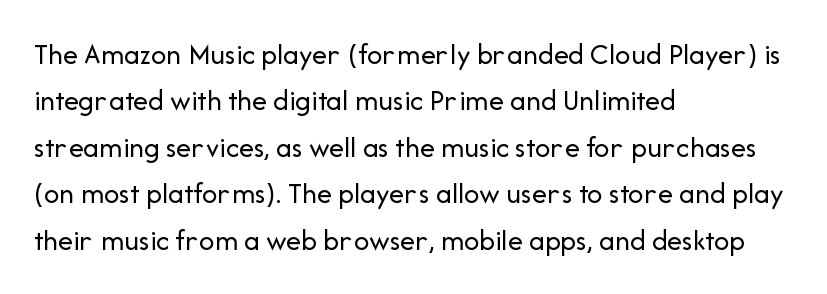
{"serif": "no", "italic": "no", "bold": "no", "weight": "regular", "width": "normal", "stroke_contrast": "low", "x_height": "medium", "monospaced": "no", "underline": "no", "align": "left", "line_spacing": "normal", "line_spacing_ratio": 1.55, "letter_spacing": "normal", "letter_spacing_em": 0.0, "glyph_px": 30}
